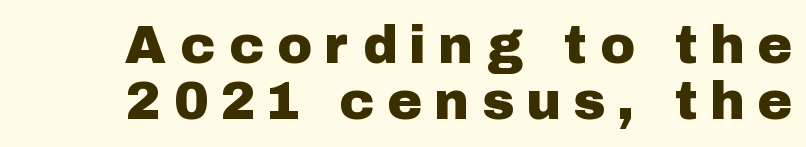
{"serif": "no", "italic": "no", "width": "normal", "stroke_contrast": "low", "x_height": "medium", "monospaced": "no", "underline": "no", "line_spacing": "tight", "line_spacing_ratio": 1.05, "letter_spacing": "wide", "letter_spacing_em": 0.3, "glyph_px": 53}
